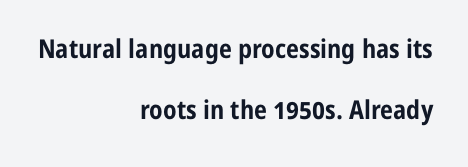
The space between consecutive lines is lavish. Each row of text sits above clean, open space. A typesetter would call this zero additional tracking. Chunky letters — that's bold for sure.
